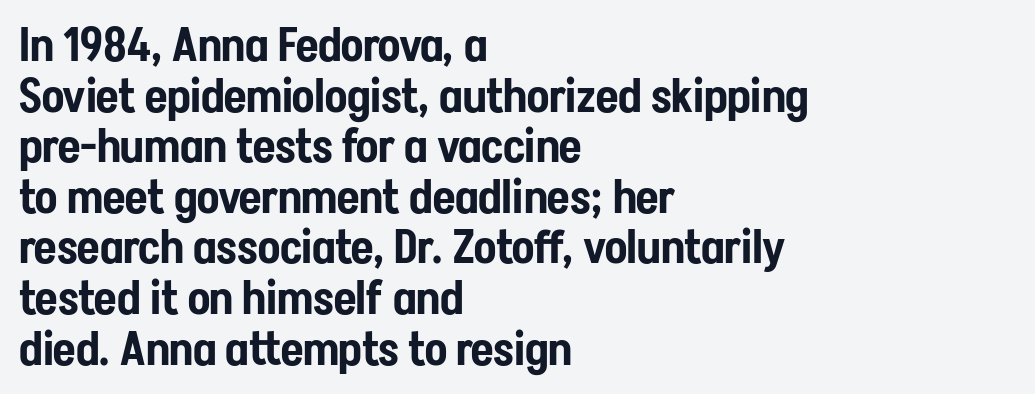
Descenders are the only things crossing below the line. A typesetter would call this zero additional tracking. You can tell from the bare stems that sans-serif type was used. The rendering anchors every line to the left-hand side.
